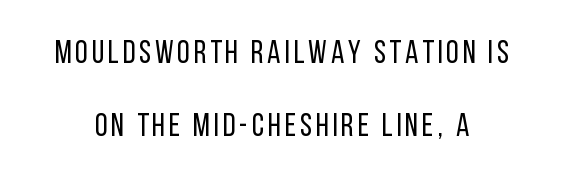
Q: Is the text bold? A: No.
Q: Is the text italic (slanted)? A: No, it is upright.
Q: Is the typeface a serif or a sans-serif typeface? A: Sans-serif.
Q: Is the text underlined? A: No.
Q: How is the paragraph aligned? A: Centered.
Q: Is the spacing between lines tight, normal or loose? A: Loose.
Q: Width (condensed, normal, or wide)? A: Condensed.
Q: Stroke contrast? A: Low.
Q: x-height? A: Large.
Q: Monospaced? A: No.
